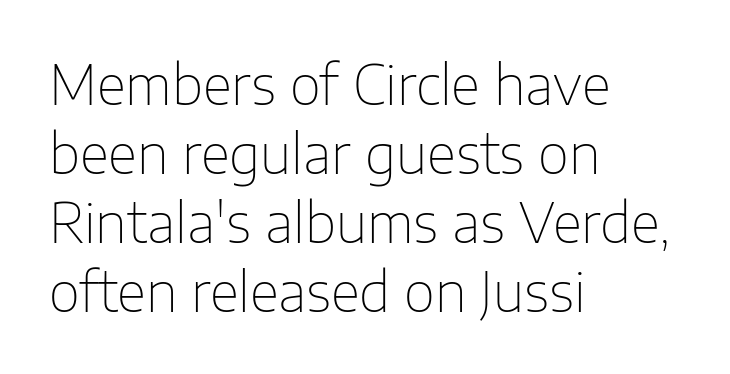
Q: Is the text bold? A: No.
Q: Is the text italic (slanted)? A: No, it is upright.
Q: Is the typeface a serif or a sans-serif typeface? A: Sans-serif.
Q: Is the text underlined? A: No.
Q: How is the paragraph aligned? A: Left-aligned.
Q: Is the spacing between letters normal or unusually wide? A: Normal.
Q: Is the spacing between lines tight, normal or loose? A: Normal.
Q: Width (condensed, normal, or wide)? A: Normal.
Q: Stroke contrast? A: Low.
Q: x-height? A: Medium.
Q: Monospaced? A: No.
